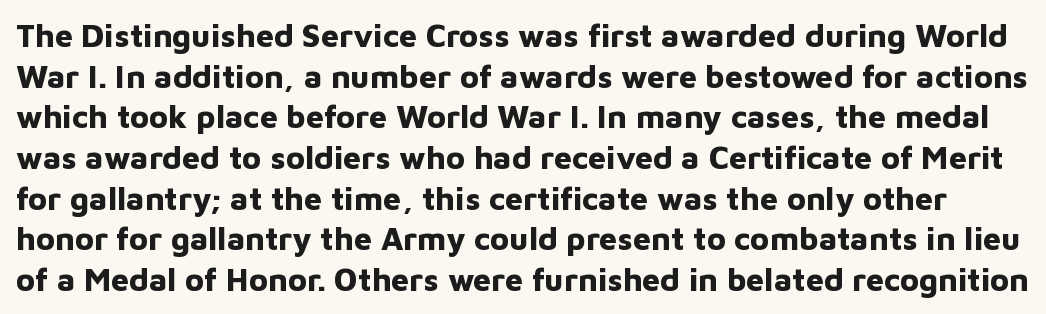
{"serif": "no", "italic": "no", "bold": "yes", "weight": "bold", "width": "normal", "stroke_contrast": "low", "x_height": "medium", "monospaced": "no", "underline": "no", "line_spacing": "normal", "line_spacing_ratio": 1.27, "letter_spacing": "normal", "letter_spacing_em": 0.0, "glyph_px": 32}
